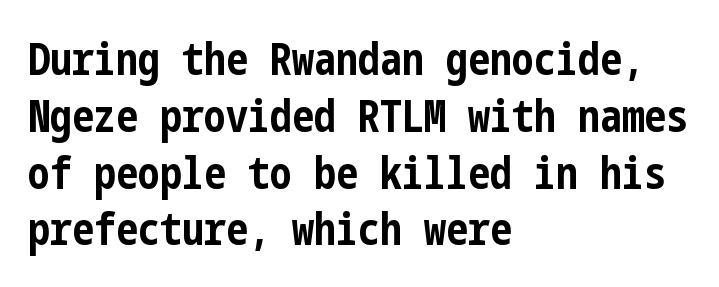
When letters stand straight like this, we call the style roman or upright. Inter-character spacing is left at the font's built-in metrics. Successive baselines arrive at the customary interval. Which margin do the lines hug? The left one — the right edge is uneven. Is this a sans? Yes — the strokes have no serifs.
